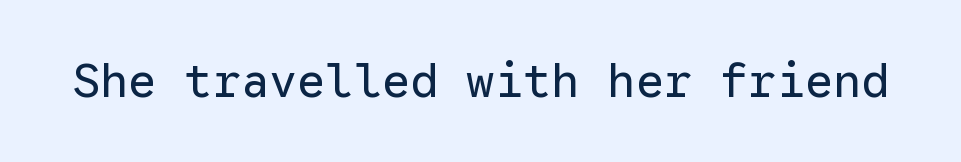
The image shows 47 px regular-weight sans-serif type, upright, monospaced; set normal letter spacing, not underlined; low stroke contrast and a medium x-height.
